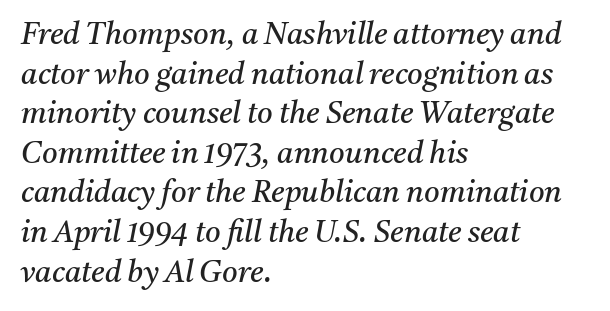
The image shows 30 px regular-weight serif type, italic (leaning right); set left-aligned, normal line spacing (1.32x), normal letter spacing, not underlined; medium stroke contrast and a medium x-height.
